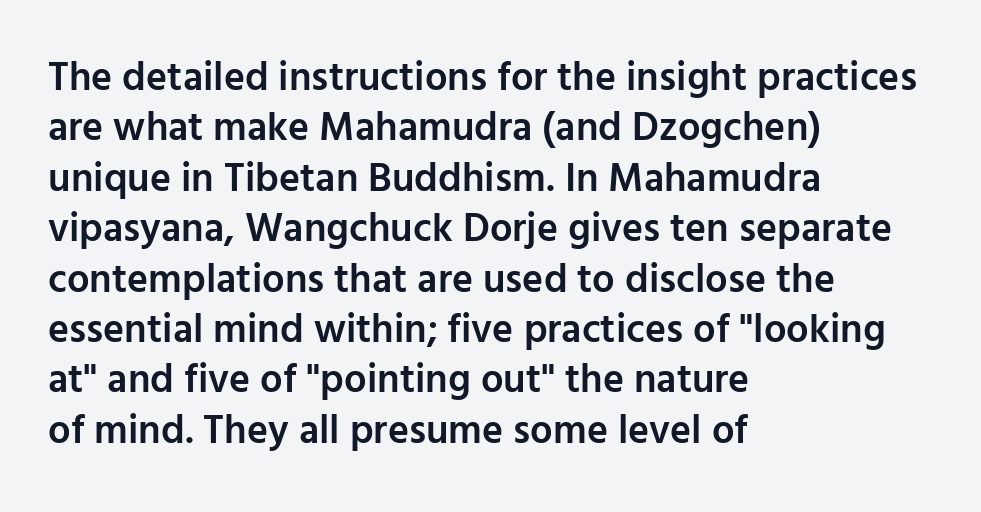
{"serif": "no", "italic": "no", "bold": "semi", "weight": "semibold", "width": "normal", "stroke_contrast": "low", "x_height": "medium", "monospaced": "no", "underline": "no", "align": "left", "line_spacing": "normal", "line_spacing_ratio": 1.26, "letter_spacing": "normal", "letter_spacing_em": 0.0, "glyph_px": 40}
